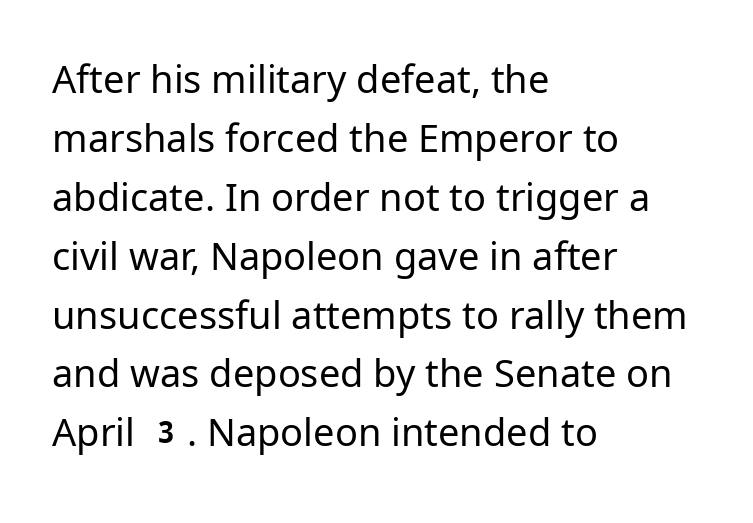
{"serif": "no", "italic": "no", "bold": "no", "weight": "regular", "width": "normal", "stroke_contrast": "low", "x_height": "medium", "monospaced": "no", "underline": "no", "align": "left", "line_spacing": "normal", "line_spacing_ratio": 1.55, "letter_spacing": "normal", "letter_spacing_em": 0.0, "glyph_px": 38}
